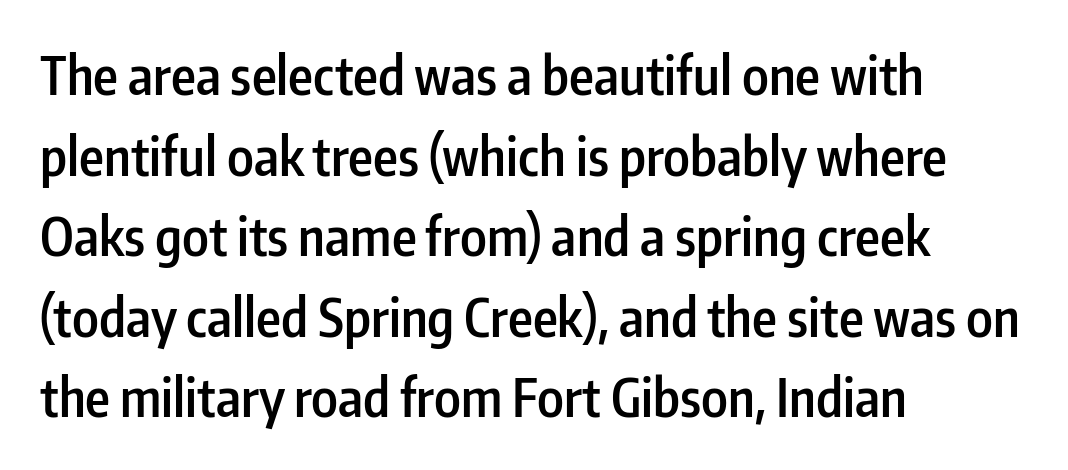
{"serif": "no", "italic": "no", "bold": "semi", "weight": "semibold", "width": "condensed", "stroke_contrast": "low", "x_height": "medium", "monospaced": "no", "underline": "no", "align": "left", "line_spacing": "normal", "line_spacing_ratio": 1.52, "letter_spacing": "normal", "letter_spacing_em": 0.0, "glyph_px": 53}
